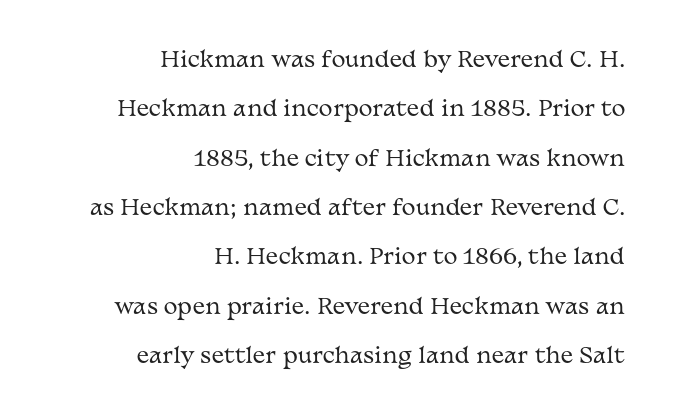
Q: Is the text bold? A: No.
Q: Is the text italic (slanted)? A: No, it is upright.
Q: Is the text underlined? A: No.
Q: How is the paragraph aligned? A: Right-aligned.
Q: Is the spacing between letters normal or unusually wide? A: Normal.
Q: Is the spacing between lines tight, normal or loose? A: Loose.
